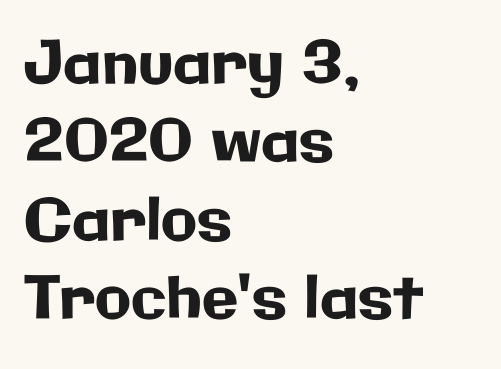
{"serif": "no", "italic": "no", "width": "normal", "stroke_contrast": "low", "x_height": "medium", "monospaced": "no", "underline": "no", "align": "left", "line_spacing": "normal", "line_spacing_ratio": 1.33, "letter_spacing": "normal", "letter_spacing_em": 0.0, "glyph_px": 59}
